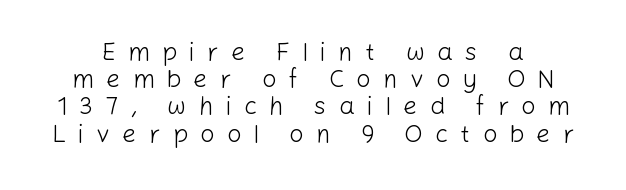
{"italic": "no", "bold": "no", "underline": "no", "line_spacing": "tight", "line_spacing_ratio": 1.09, "letter_spacing": "wide", "letter_spacing_em": 0.49, "glyph_px": 25}
